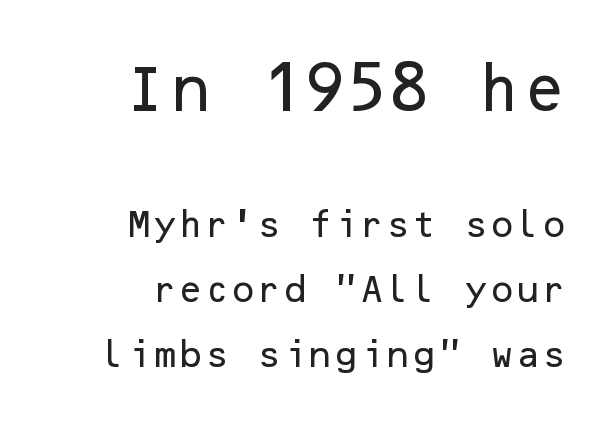
The font family rendered here belongs to the sans-serif group. Words appear dense and cohesive because spacing is normal. This sample is right-justified, so line beginnings fall wherever the words allow. No italicization has been applied; the sample stays upright.
